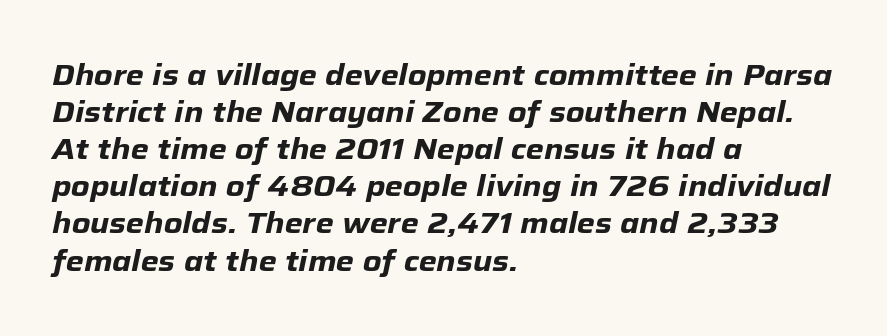
The image shows 29 px heavy type, italic (leaning right); set left-aligned, normal line spacing (1.28x), normal letter spacing, not underlined; low stroke contrast and a medium x-height.
